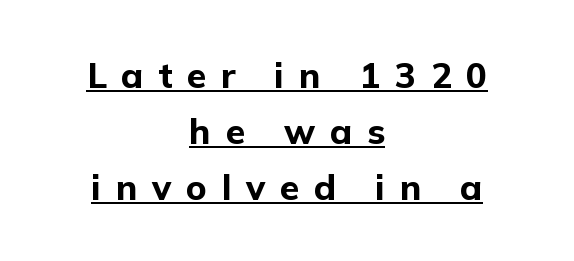
The image shows 35 px bold sans-serif type, upright; set centered, normal line spacing (1.6x), unusually wide letter spacing (+0.42 em), underlined; low stroke contrast and a medium x-height.
